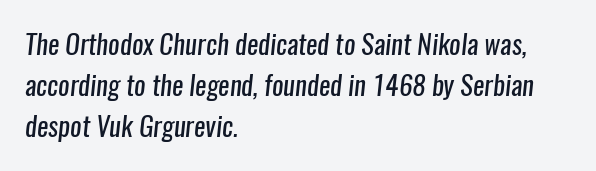
The letters look calm and open, with moderate or lighter stems. Reading down the block, your eye returns to a fixed left position each line. Look at the tracking — it's just the regular setting, nothing added. Rows of type keep a routine distance in the vertical direction. The space directly below the letters is spotless.
